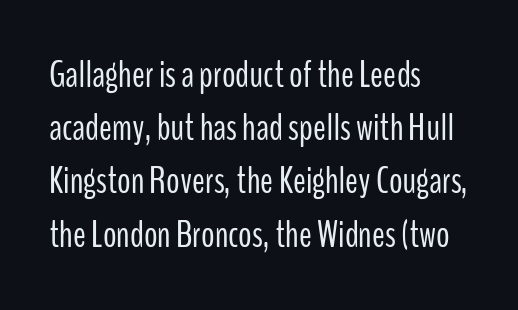
{"serif": "no", "italic": "no", "bold": "no", "weight": "light", "width": "condensed", "stroke_contrast": "low", "x_height": "medium", "monospaced": "no", "underline": "no", "align": "left", "line_spacing": "normal", "line_spacing_ratio": 1.4, "letter_spacing": "normal", "letter_spacing_em": 0.0, "glyph_px": 38}
